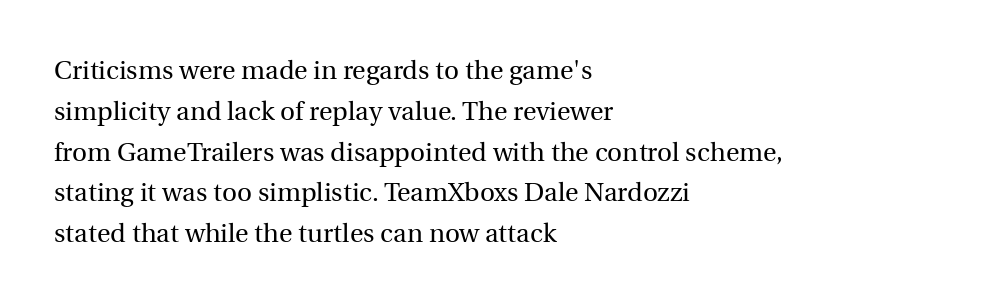
The gap between lines stays unmarked. No extra tracking has been applied to these lines. Does the leading feel generous? No, just average. Short and long lines alike share a common starting point at left.
